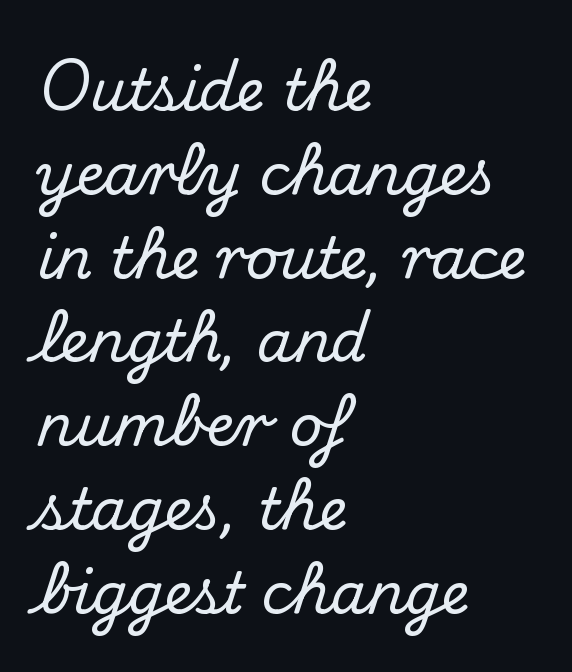
{"serif": "yes", "width": "normal", "stroke_contrast": "medium", "x_height": "small", "monospaced": "no", "underline": "no", "align": "left", "line_spacing": "normal", "line_spacing_ratio": 1.47, "letter_spacing": "normal", "letter_spacing_em": 0.0, "glyph_px": 57}
